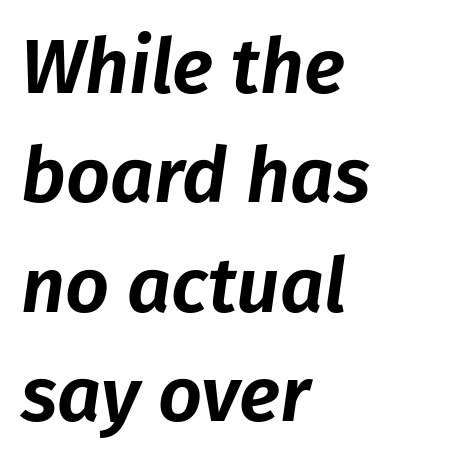
Notice how the passage keeps a crisp vertical edge on the left only. Regarding leading, the lines here are spaced in the standard way. No extra tracking has been applied to these lines. Is the type slanted? Yes — the strokes lean at a clear angle. Check under the words: just untouched page.
